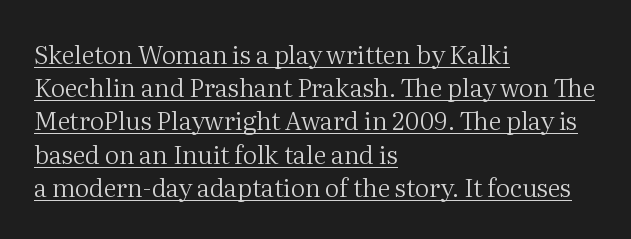
The image shows 25 px text type, upright; set left-aligned, normal line spacing (1.33x), normal letter spacing, underlined.
